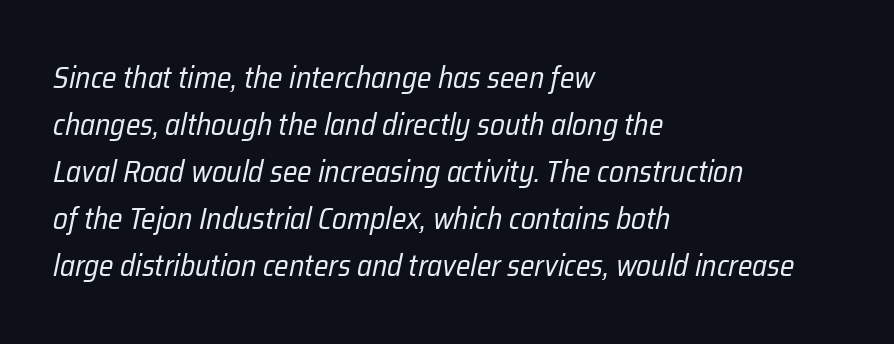
Q: Is the text bold? A: No.
Q: Is the text italic (slanted)? A: Yes, it leans right by about 12 degrees.
Q: Is the text underlined? A: No.
Q: How is the paragraph aligned? A: Left-aligned.
Q: Is the spacing between letters normal or unusually wide? A: Normal.
Q: Is the spacing between lines tight, normal or loose? A: Normal.
Q: Width (condensed, normal, or wide)? A: Condensed.
Q: Stroke contrast? A: Low.
Q: x-height? A: Medium.
Q: Monospaced? A: No.
